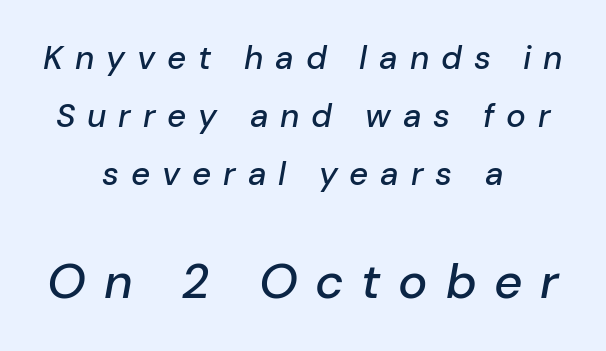
Is the type slanted? Yes — the strokes lean at a clear angle. Between these two stacked blocks, the lower one wins on size. The foot of each line stays bare and open. Leftover space on each line is divided equally before and after the words.
